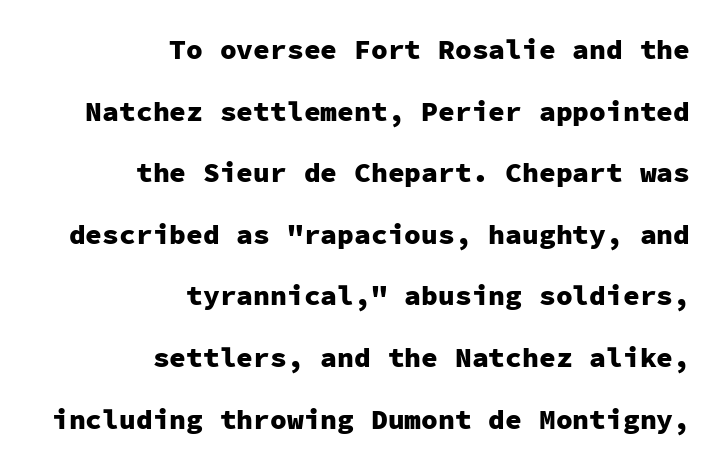
Characters remain perfectly vertical along every line. If you drew a ruler down the right edge, every line would touch it. You'd pick this weight for a headline — it's a proper bold. Letter spacing: default. Regarding leading, the lines here are spaced well apart.
